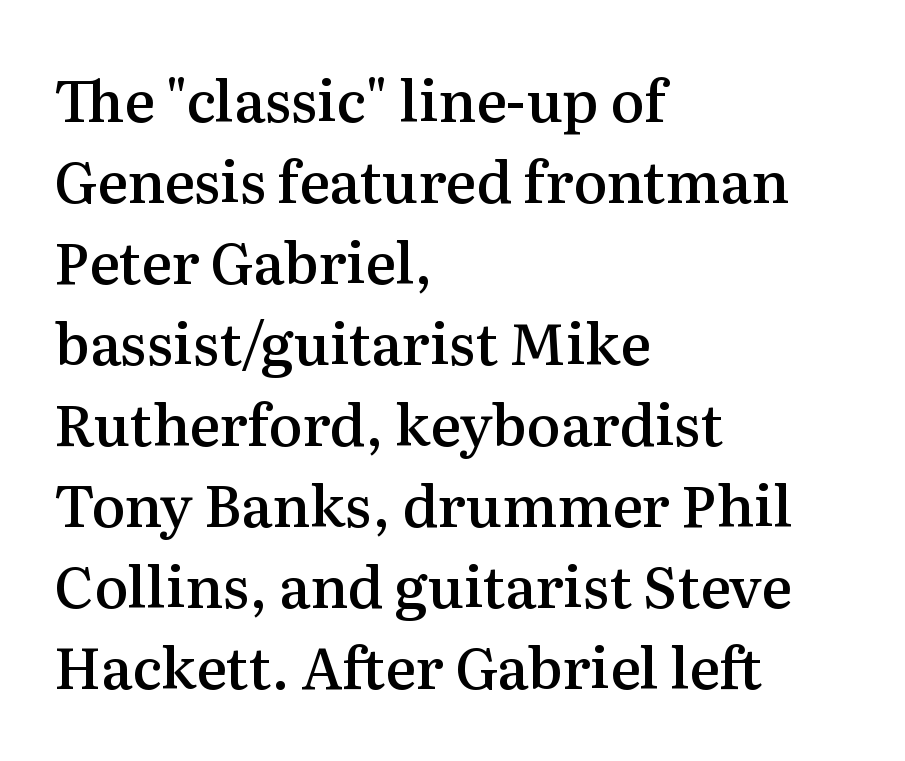
{"serif": "yes", "italic": "no", "bold": "semi", "weight": "semibold", "width": "normal", "stroke_contrast": "medium", "x_height": "medium", "monospaced": "no", "underline": "no", "align": "left", "line_spacing": "normal", "line_spacing_ratio": 1.42, "letter_spacing": "normal", "letter_spacing_em": 0.0, "glyph_px": 57}
